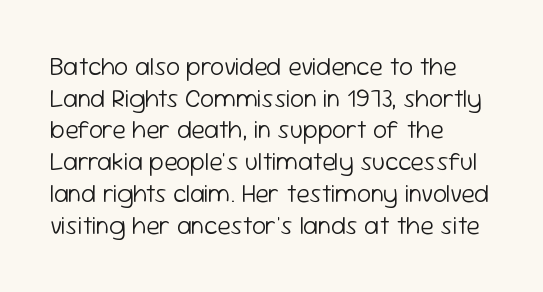
{"italic": "no", "bold": "no", "underline": "no", "align": "left", "line_spacing": "normal", "line_spacing_ratio": 1.27, "letter_spacing": "normal", "letter_spacing_em": 0.0, "glyph_px": 25}
